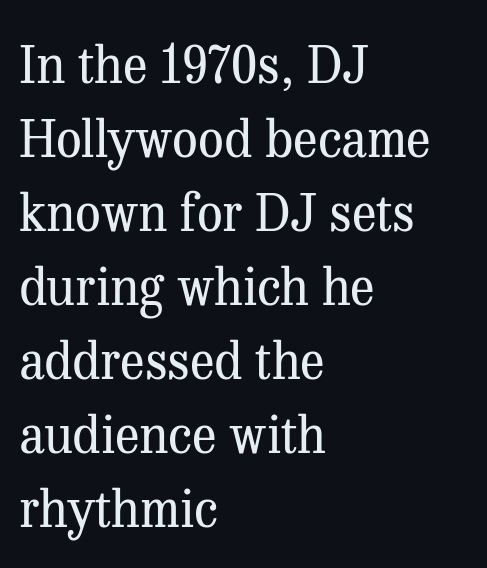
The image shows 51 px regular-weight serif type, upright; set left-aligned, normal line spacing (1.45x), normal letter spacing, not underlined; medium stroke contrast and a medium x-height.
